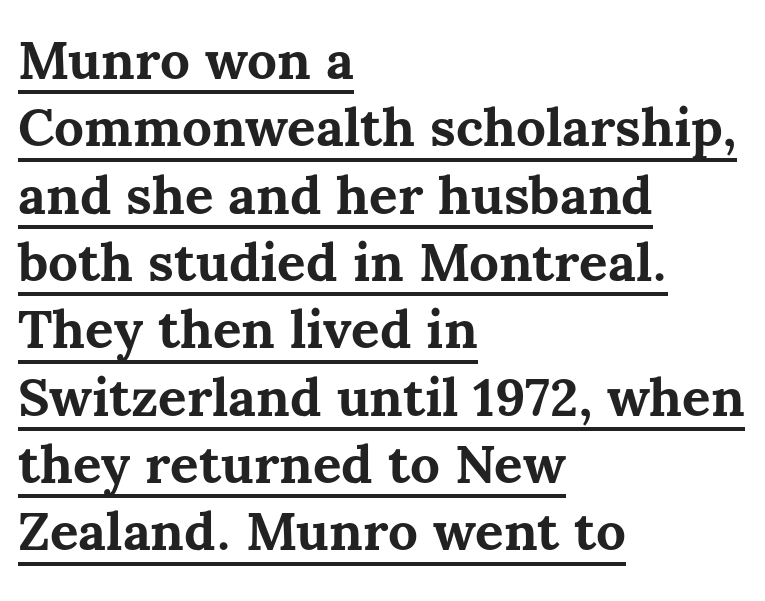
{"italic": "no", "bold": "yes", "weight": "bold", "width": "normal", "stroke_contrast": "medium", "x_height": "medium", "monospaced": "no", "underline": "yes", "align": "left", "line_spacing": "normal", "line_spacing_ratio": 1.27, "letter_spacing": "normal", "letter_spacing_em": 0.0, "glyph_px": 53}
